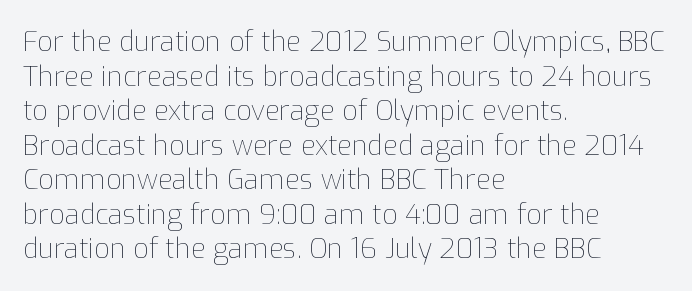
The image shows 27 px text type, upright; set left-aligned, normal line spacing (1.28x), normal letter spacing, not underlined.
